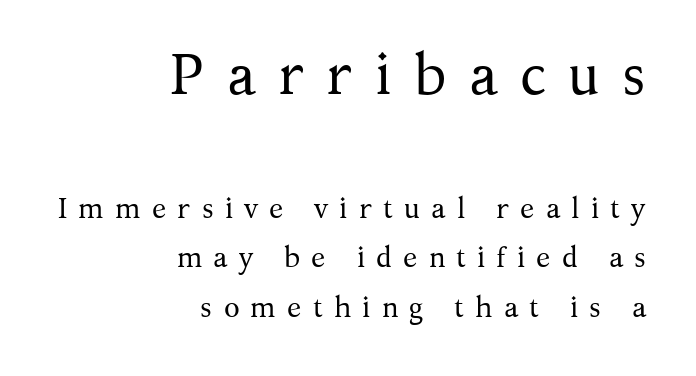
{"serif": "yes", "italic": "no", "bold": "no", "weight": "regular", "width": "normal", "stroke_contrast": "medium", "x_height": "medium", "monospaced": "no", "underline": "no", "align": "right", "line_spacing_ratio": 1.71, "letter_spacing": "wide", "letter_spacing_em": 0.38, "larger_block": "first", "size_ratio": 2.0, "glyph_px": 58}
